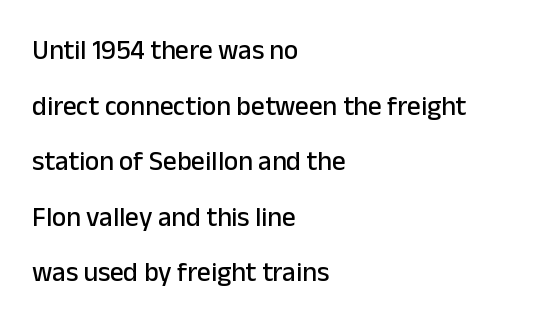
{"italic": "no", "underline": "no", "align": "left", "line_spacing": "loose", "line_spacing_ratio": 2.06, "letter_spacing": "normal", "letter_spacing_em": 0.0, "glyph_px": 27}
